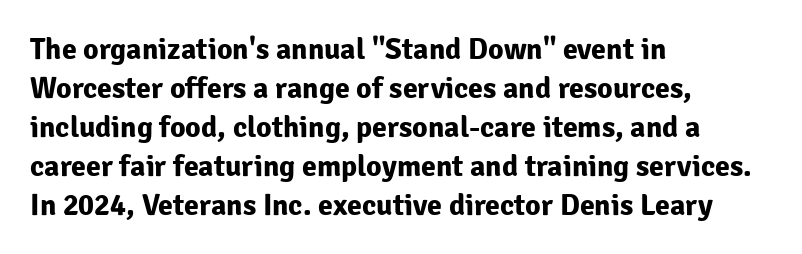
The image shows 30 px bold sans-serif type, upright; set left-aligned, normal line spacing (1.3x), normal letter spacing, not underlined; low stroke contrast and a medium x-height.
